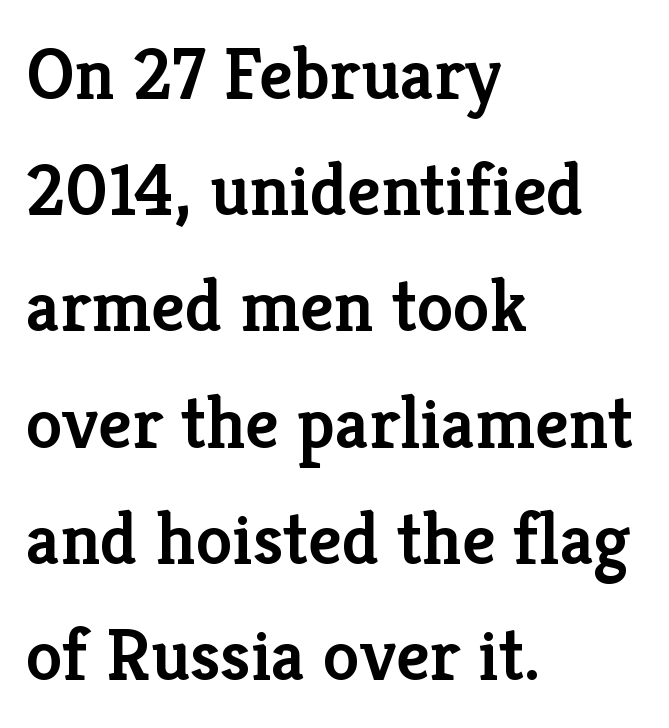
The type family on display is of the serif kind. The gap between lines stays unmarked. Characters follow at the spacing the type designer built in. Strokes here are thickened, but only to semibold level. Proportional: the letters do not fall into vertical columns. How would I describe the line gaps? Plain and ordinary.
